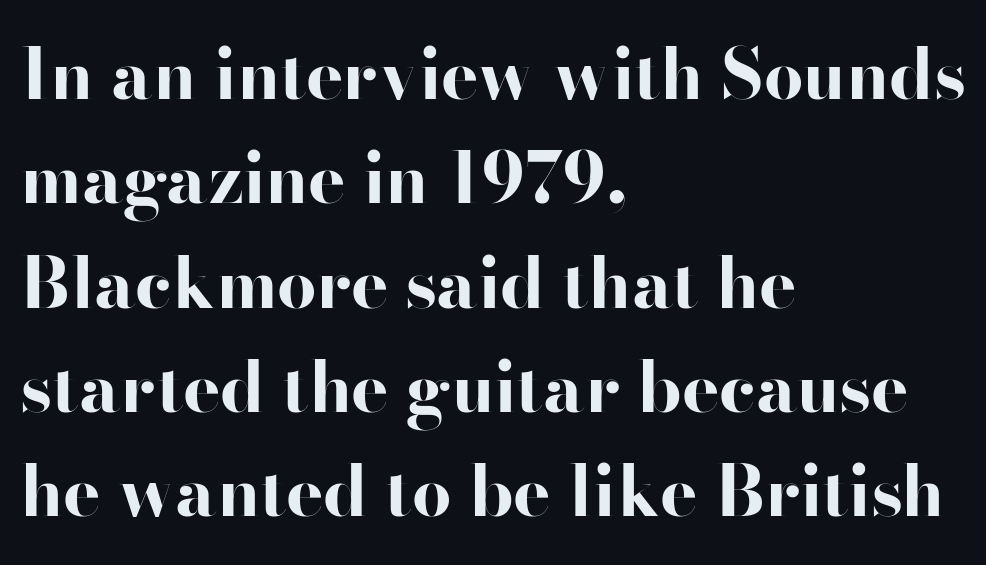
Q: Is the text bold? A: Yes.
Q: Is the text italic (slanted)? A: No, it is upright.
Q: Is the typeface a serif or a sans-serif typeface? A: Sans-serif.
Q: Is the text underlined? A: No.
Q: How is the paragraph aligned? A: Left-aligned.
Q: Is the spacing between letters normal or unusually wide? A: Normal.
Q: Is the spacing between lines tight, normal or loose? A: Normal.
Q: Width (condensed, normal, or wide)? A: Wide.
Q: Stroke contrast? A: High.
Q: x-height? A: Small.
Q: Monospaced? A: No.
